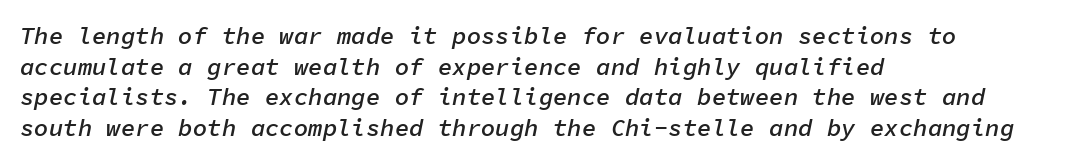
Compared with an ordinary text face, these strokes are moderately heavier — a semibold. Evenly set lines give the paragraph a standard silhouette. Every character sits at an angle, as italics do. Plain, unruled lines of type. The text block is weighted toward the left margin, trailing off unevenly rightward. Characters follow at the spacing the type designer built in.
